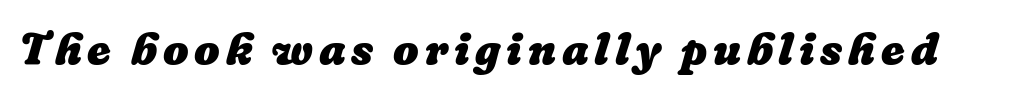
Strong, thick strokes mark this as bold type. The glyphs are unaccompanied by any horizontal stroke below them. You could not count columns in this text — the font is proportionally spaced.
